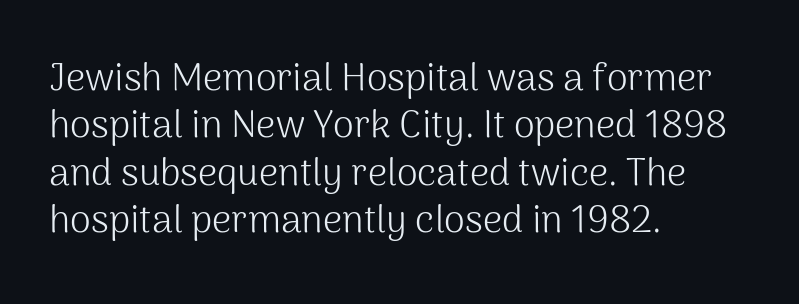
The image shows 38 px light sans-serif type, upright; set left-aligned, normal line spacing (1.25x), normal letter spacing, not underlined; medium stroke contrast and a medium x-height.
